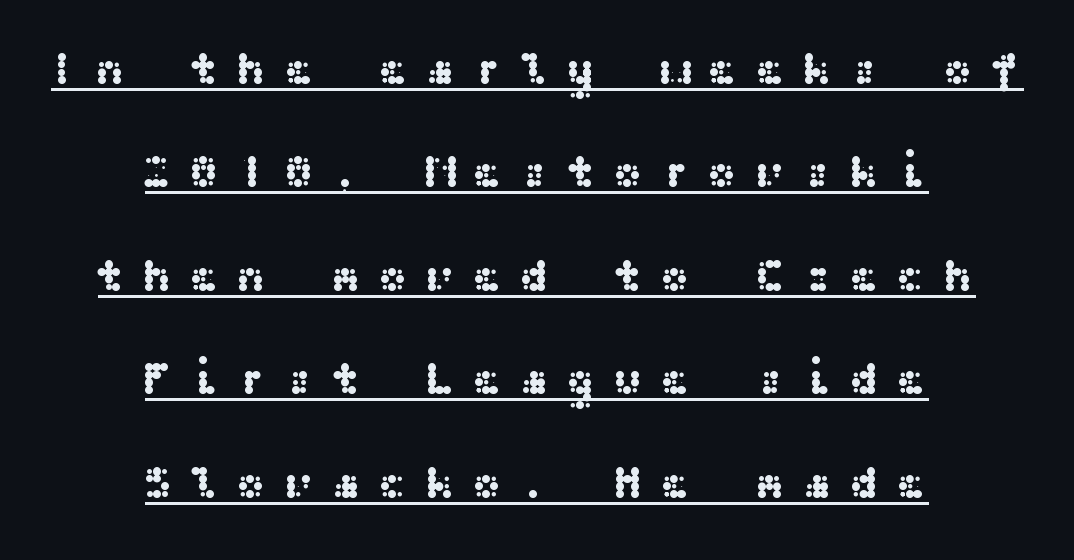
Q: Is the text italic (slanted)? A: No, it is upright.
Q: Is the typeface a serif or a sans-serif typeface? A: Sans-serif.
Q: Is the text underlined? A: Yes.
Q: How is the paragraph aligned? A: Centered.
Q: Is the spacing between letters normal or unusually wide? A: Unusually wide.
Q: Is the spacing between lines tight, normal or loose? A: Loose.
Q: Width (condensed, normal, or wide)? A: Wide.
Q: Stroke contrast? A: Medium.
Q: x-height? A: Medium.
